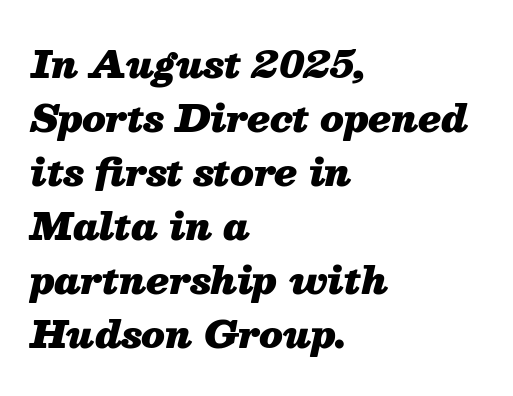
The rendering uses a bold face; every stroke is thick and dark. Teacher's note: observe the even left margin — that is flush-left alignment. Reading down the column, the eye jumps a familiar distance to each next line. Quick note: underline off.
